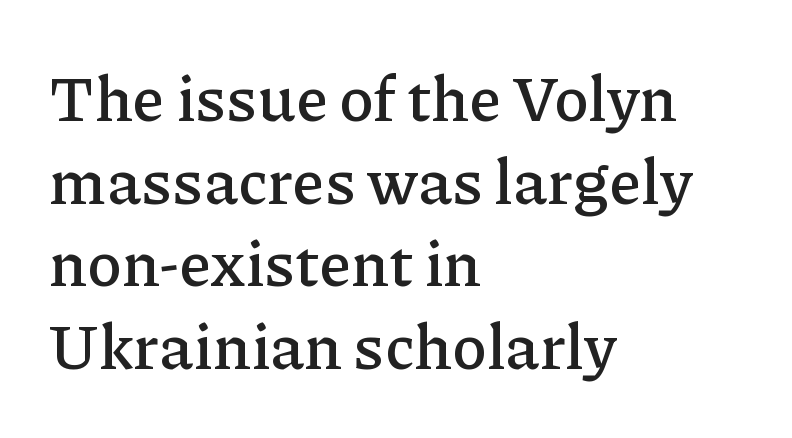
Unlike a clean sans, this face finishes its strokes with serifs. The gaps between neighbouring characters are ordinary and unremarkable. Upright lettering throughout. Proportional: the letters do not fall into vertical columns. The ragged edge is on the right, which tells us the setting is flush left. Beneath every word, the page is bare.
